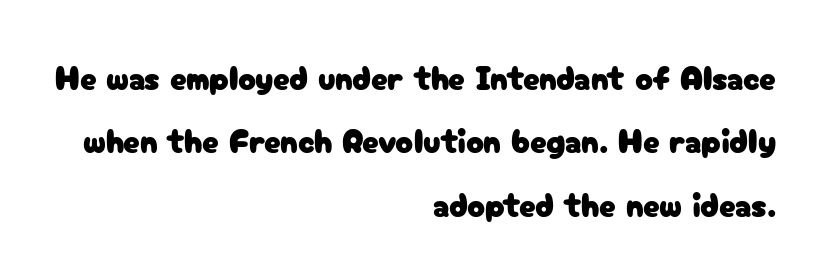
The image shows 33 px sans-serif type, upright; set right-aligned, loose line spacing (1.92x), normal letter spacing, not underlined; low stroke contrast and a medium x-height.
